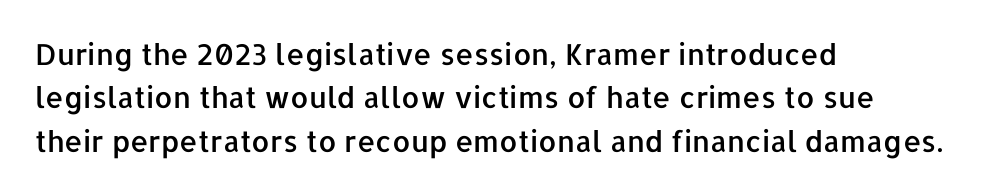
{"serif": "no", "italic": "no", "width": "normal", "stroke_contrast": "low", "x_height": "medium", "monospaced": "no", "underline": "no", "align": "left", "line_spacing": "normal", "line_spacing_ratio": 1.5, "letter_spacing": "normal", "letter_spacing_em": 0.0, "glyph_px": 29}
